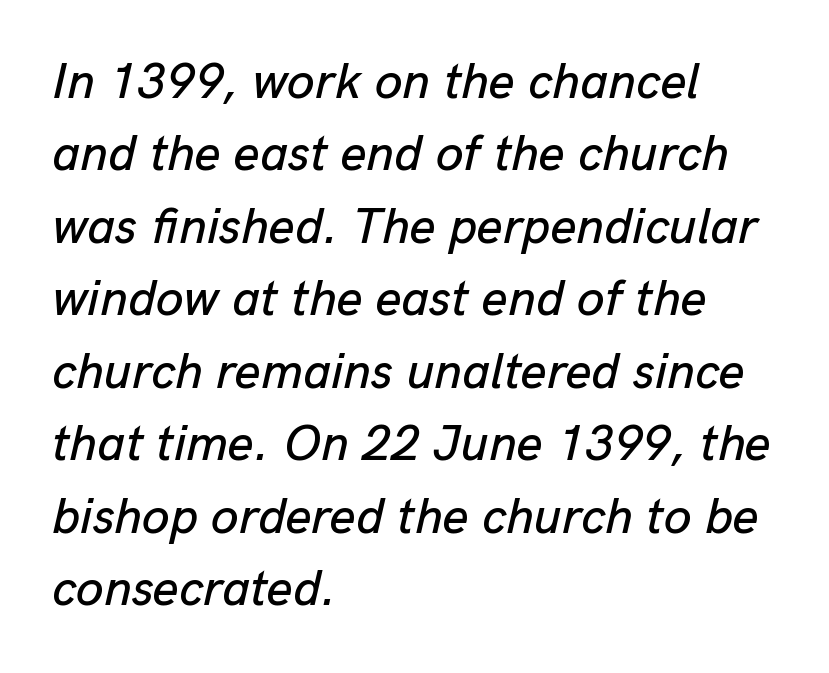
Only glyphs here, with clear space below each row. Slanted lettering throughout. The letterforms sit shoulder to shoulder at normal distance. The paragraph has a hard left edge and a soft right edge. Baseline-to-baseline distance is the conventional proportion of letter height. You could not count columns in this text — the font is proportionally spaced.
